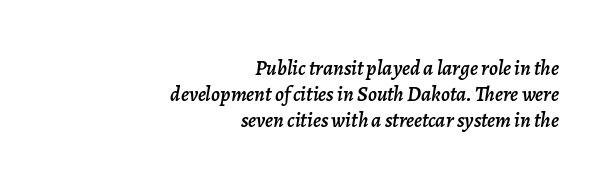
Q: Is the text italic (slanted)? A: Yes, it leans right by about 7 degrees.
Q: Is the text underlined? A: No.
Q: How is the paragraph aligned? A: Right-aligned.
Q: Is the spacing between letters normal or unusually wide? A: Normal.
